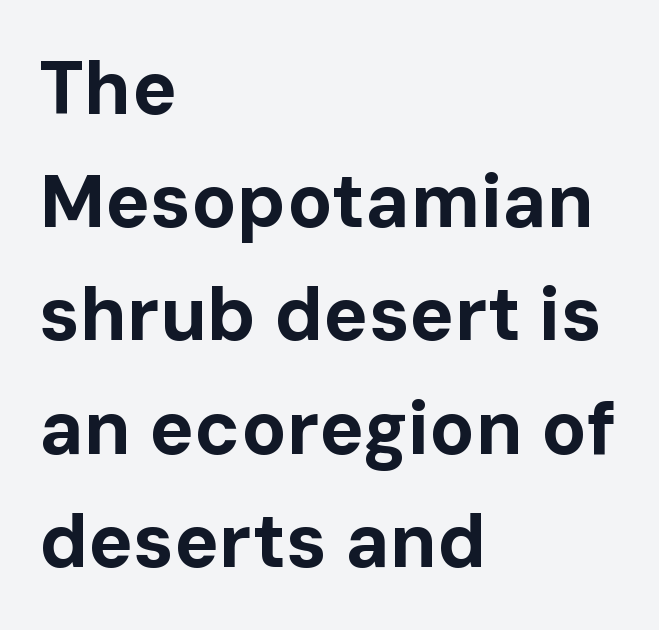
{"serif": "no", "italic": "no", "bold": "yes", "weight": "bold", "width": "normal", "stroke_contrast": "low", "x_height": "medium", "monospaced": "no", "underline": "no", "align": "left", "line_spacing": "normal", "line_spacing_ratio": 1.51, "letter_spacing": "normal", "letter_spacing_em": 0.0, "glyph_px": 75}
